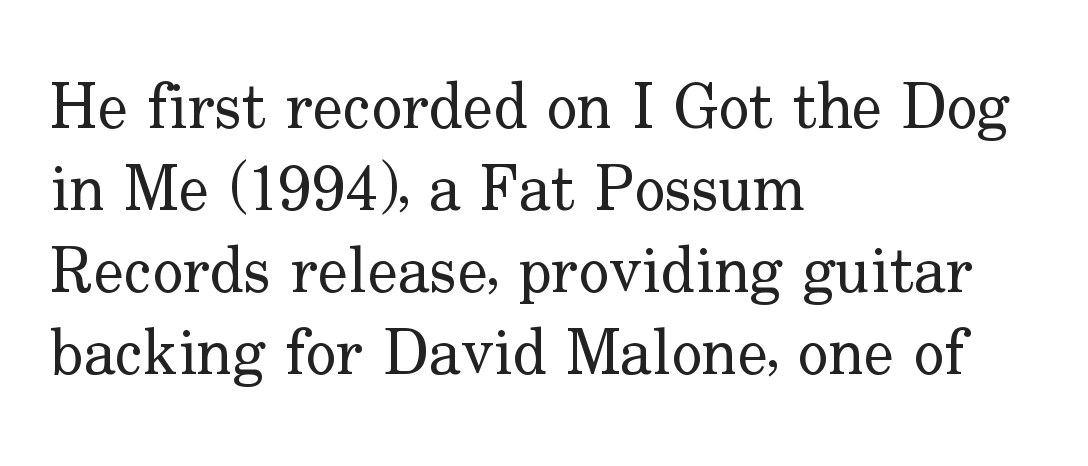
Rule under the text: the space is simply empty. Posture: straight, roman, zero tilt. The designer went with a serif here, giving each stem small feet. Weight class: somewhere from thin through regular. Every row of glyphs begins at an identical x-position on the left. The face used here is proportionally spaced, like ordinary book or web type.
